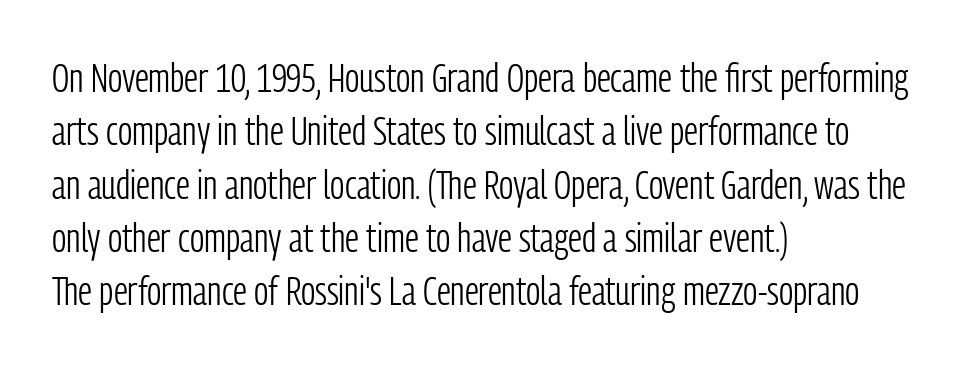
Think of a printed novel: that variable character pitch is what you see here. The face looks like a standard text weight, possibly lighter. The typography opts for an upright posture over an oblique one. The rendering keeps characters at their native spacing. Line starts are locked; line ends wander.
